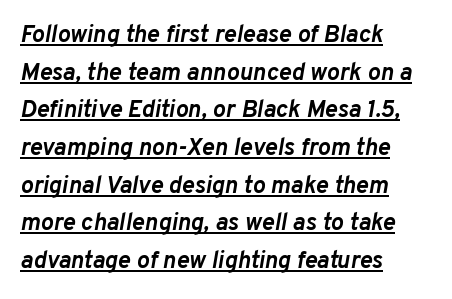
Q: Is the text bold? A: Yes.
Q: Is the text italic (slanted)? A: Yes, it leans right by about 10 degrees.
Q: Is the text underlined? A: Yes.
Q: How is the paragraph aligned? A: Left-aligned.
Q: Is the spacing between letters normal or unusually wide? A: Normal.
Q: Is the spacing between lines tight, normal or loose? A: Normal.
